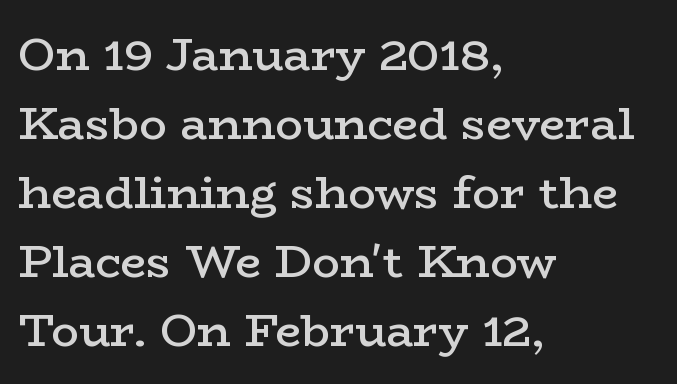
The image shows 46 px semibold, wide serif type, upright; set left-aligned, normal line spacing (1.5x), normal letter spacing, not underlined; low stroke contrast and a medium x-height.
